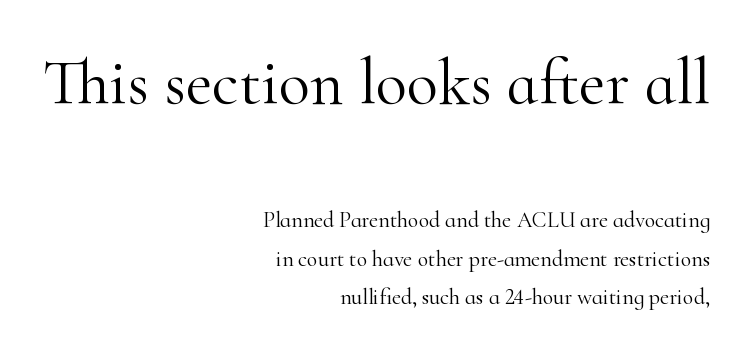
The image shows 65 px light serif type, upright; set right-aligned, line spacing 1.73x, normal letter spacing, not underlined; the first (top) block is 2.95x larger; high stroke contrast and a small x-height.
